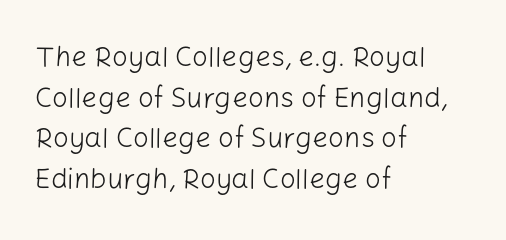
Q: Is the text bold? A: No.
Q: Is the text italic (slanted)? A: No, it is upright.
Q: Is the typeface a serif or a sans-serif typeface? A: Sans-serif.
Q: Is the text underlined? A: No.
Q: How is the paragraph aligned? A: Left-aligned.
Q: Is the spacing between letters normal or unusually wide? A: Normal.
Q: Is the spacing between lines tight, normal or loose? A: Normal.
Q: Width (condensed, normal, or wide)? A: Normal.
Q: Stroke contrast? A: Low.
Q: x-height? A: Medium.
Q: Monospaced? A: No.
